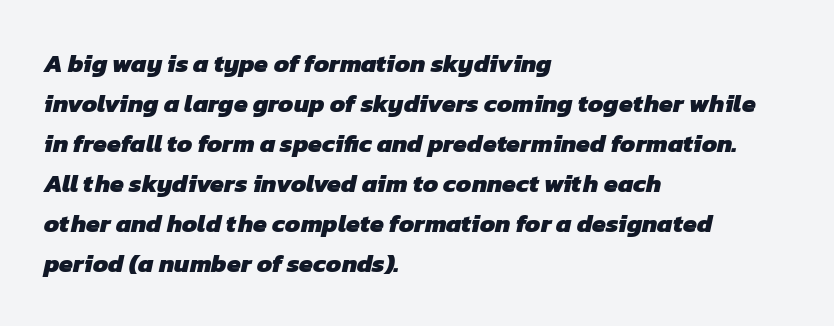
{"bold": "yes", "underline": "no", "align": "left", "line_spacing": "normal", "line_spacing_ratio": 1.6, "letter_spacing": "normal", "letter_spacing_em": 0.0, "glyph_px": 25}
